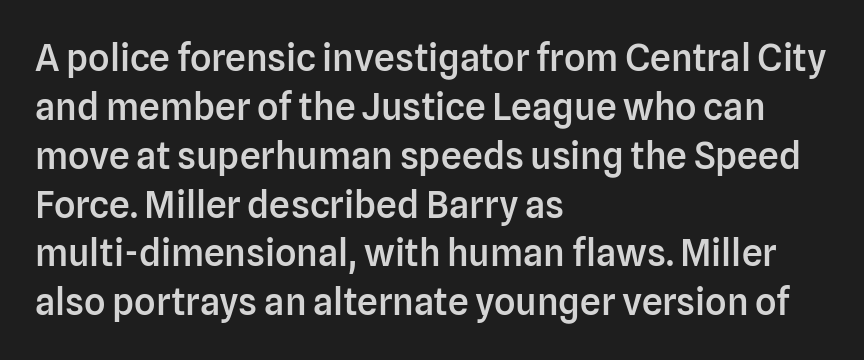
Q: Is the text bold? A: Semi-bold.
Q: Is the text italic (slanted)? A: No, it is upright.
Q: Is the typeface a serif or a sans-serif typeface? A: Sans-serif.
Q: Is the text underlined? A: No.
Q: How is the paragraph aligned? A: Left-aligned.
Q: Is the spacing between letters normal or unusually wide? A: Normal.
Q: Is the spacing between lines tight, normal or loose? A: Normal.
Q: Width (condensed, normal, or wide)? A: Normal.
Q: Stroke contrast? A: Low.
Q: x-height? A: Medium.
Q: Monospaced? A: No.
